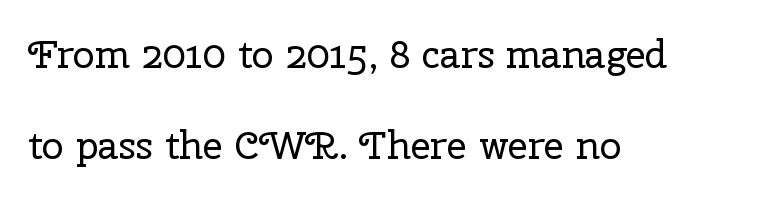
{"serif": "yes", "italic": "no", "bold": "no", "weight": "regular", "width": "normal", "stroke_contrast": "low", "x_height": "medium", "monospaced": "no", "underline": "no", "align": "left", "line_spacing": "loose", "line_spacing_ratio": 2.34, "letter_spacing": "normal", "letter_spacing_em": 0.0, "glyph_px": 39}
